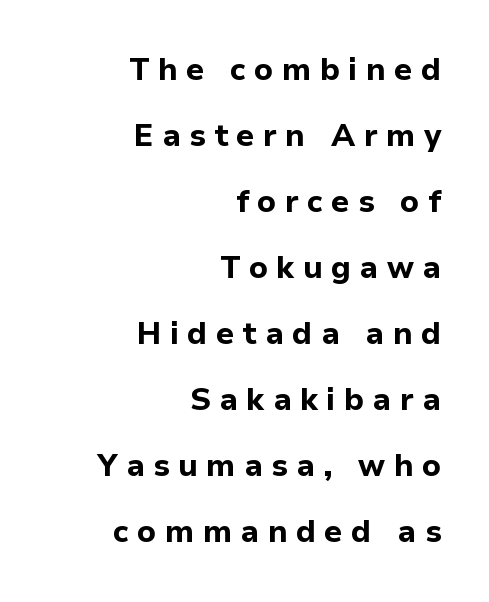
A typesetter would mark this as roman, not italic. This sample has the flowing, uneven cadence of proportional lettering. The rendering shows plain stroke endings on the letterforms — a sans-serif design. Vertical spacing — loose.
